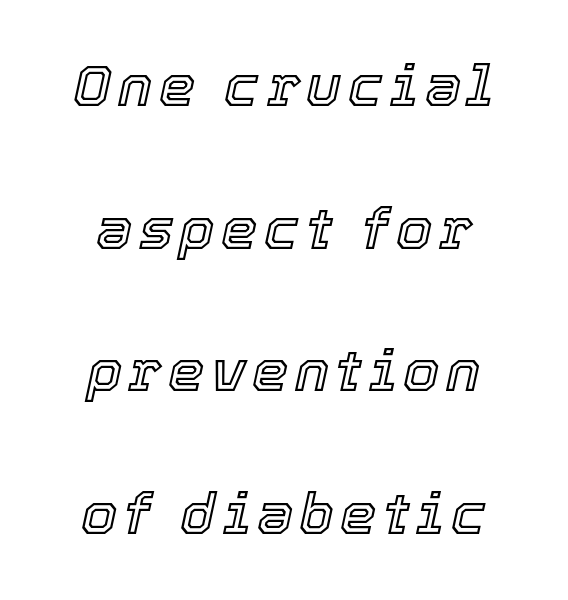
Q: Is the text italic (slanted)? A: Yes, it leans right by about 12 degrees.
Q: Is the text underlined? A: No.
Q: Is the spacing between lines tight, normal or loose? A: Loose.
Q: Width (condensed, normal, or wide)? A: Normal.
Q: x-height? A: Medium.
Q: Monospaced? A: No.
